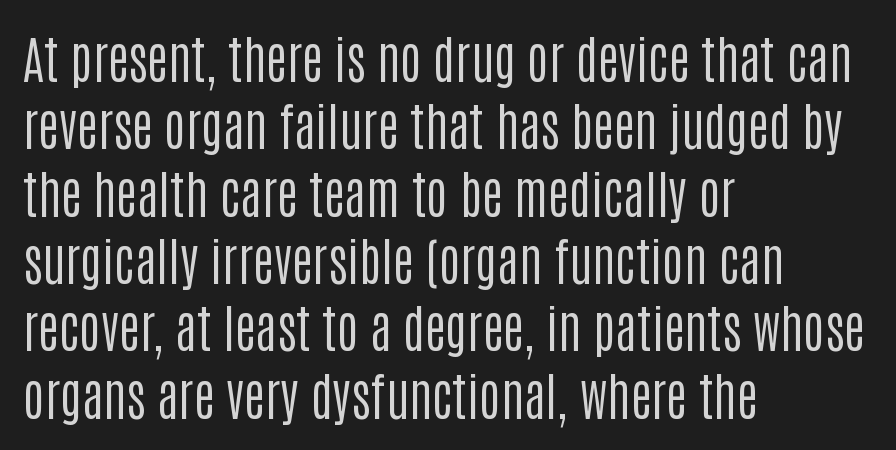
{"serif": "no", "italic": "no", "bold": "no", "weight": "regular", "width": "condensed", "stroke_contrast": "low", "x_height": "large", "monospaced": "no", "underline": "no", "align": "left", "line_spacing": "normal", "line_spacing_ratio": 1.32, "letter_spacing": "normal", "letter_spacing_em": 0.0, "glyph_px": 51}
